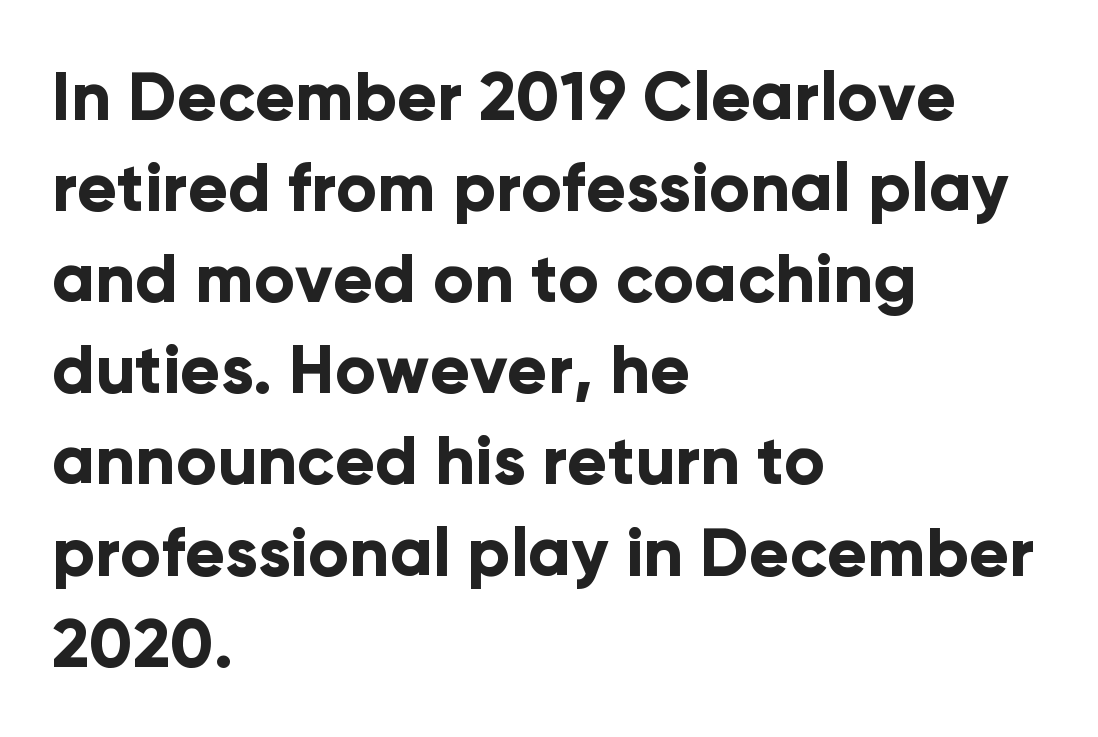
The image shows 67 px bold sans-serif type, upright; set left-aligned, normal line spacing (1.36x), normal letter spacing, not underlined; low stroke contrast and a medium x-height.
